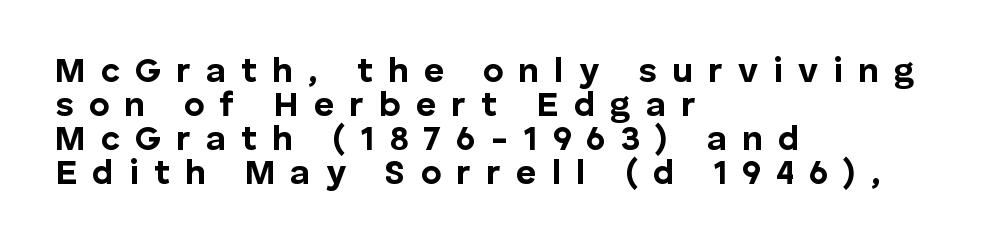
Q: Is the text bold? A: Yes.
Q: Is the text italic (slanted)? A: No, it is upright.
Q: Is the typeface a serif or a sans-serif typeface? A: Sans-serif.
Q: Is the text underlined? A: No.
Q: How is the paragraph aligned? A: Left-aligned.
Q: Is the spacing between letters normal or unusually wide? A: Unusually wide.
Q: Is the spacing between lines tight, normal or loose? A: Tight.
Q: Width (condensed, normal, or wide)? A: Normal.
Q: Stroke contrast? A: Low.
Q: x-height? A: Medium.
Q: Monospaced? A: No.
